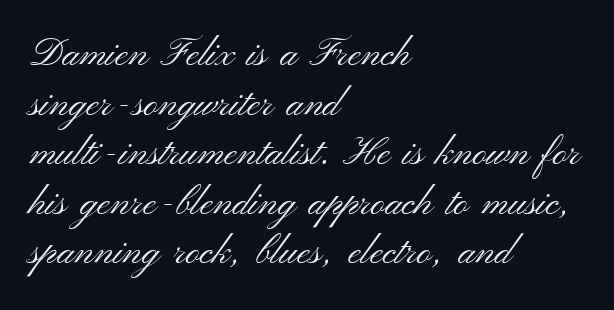
The image shows 39 px light, wide sans-serif type; set left-aligned, normal line spacing (1.27x), normal letter spacing, not underlined; medium stroke contrast and a small x-height.
